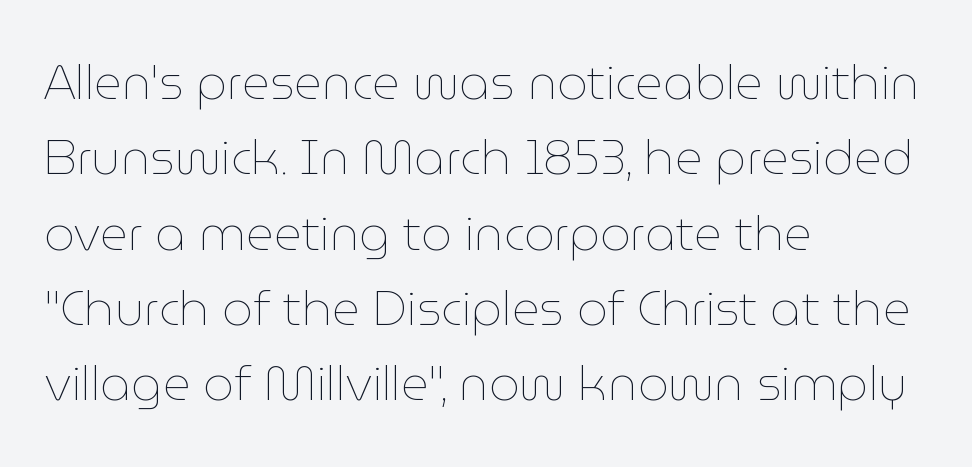
Q: Is the text bold? A: No.
Q: Is the text italic (slanted)? A: No, it is upright.
Q: Is the text underlined? A: No.
Q: How is the paragraph aligned? A: Left-aligned.
Q: Is the spacing between letters normal or unusually wide? A: Normal.
Q: Is the spacing between lines tight, normal or loose? A: Normal.
Q: Width (condensed, normal, or wide)? A: Normal.
Q: Stroke contrast? A: Low.
Q: x-height? A: Medium.
Q: Monospaced? A: No.
